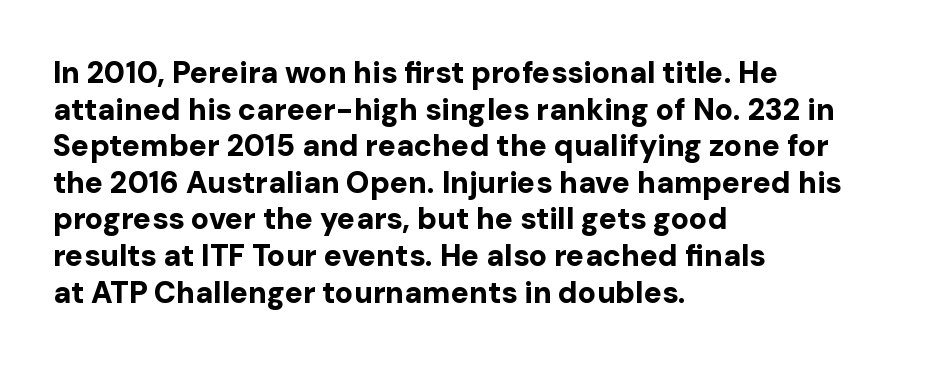
The image shows 30 px bold sans-serif type, upright; set left-aligned, line spacing 1.22x, normal letter spacing, not underlined; low stroke contrast and a medium x-height.
